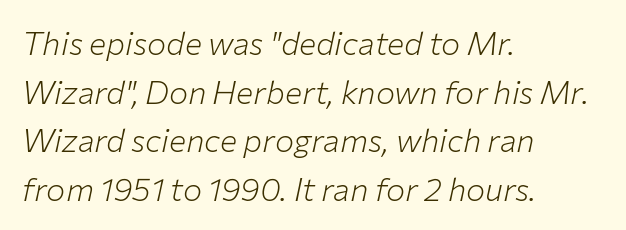
The image shows 32 px light type, italic (leaning right); set left-aligned, normal line spacing (1.52x), normal letter spacing, not underlined; low stroke contrast and a medium x-height.
